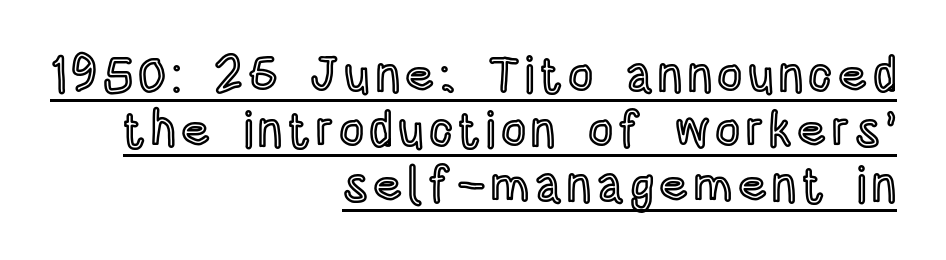
Think of a printed novel: that variable character pitch is what you see here. The sample's only ornament is a line tracing under the words. The block of text is dense from top to bottom, with scant space between rows. The lettering holds an erect, upright posture throughout. In CSS terms this would be text-align: right.
